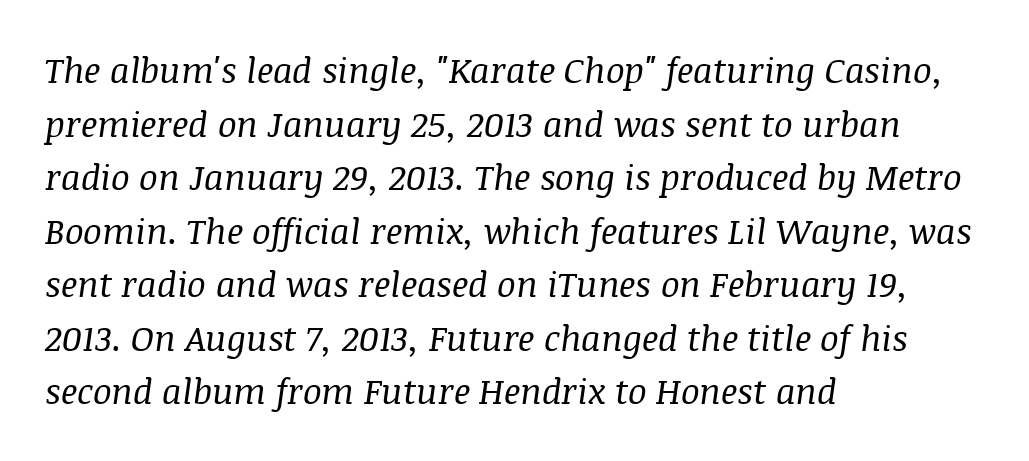
The image shows 35 px regular-weight serif type, italic (leaning right); set left-aligned, normal line spacing (1.53x), normal letter spacing, not underlined; medium stroke contrast and a large x-height.
